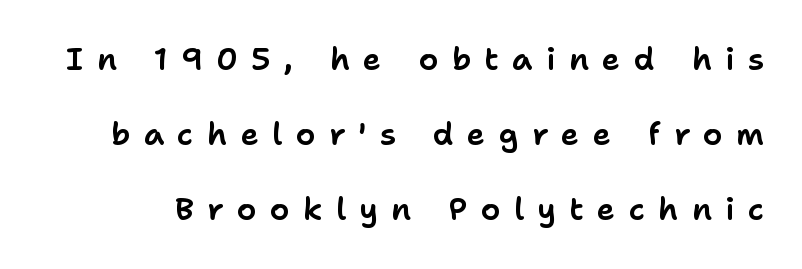
{"serif": "no", "italic": "no", "width": "normal", "stroke_contrast": "low", "x_height": "medium", "monospaced": "no", "underline": "no", "line_spacing": "loose", "line_spacing_ratio": 2.42, "letter_spacing": "wide", "letter_spacing_em": 0.43, "glyph_px": 31}
